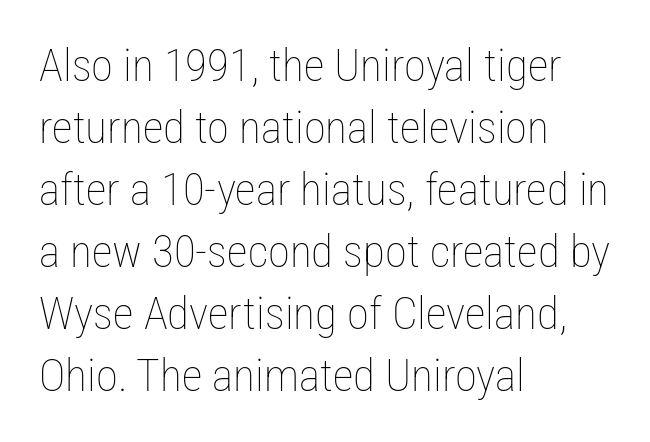
Q: Is the text bold? A: No.
Q: Is the text italic (slanted)? A: No, it is upright.
Q: Is the text underlined? A: No.
Q: How is the paragraph aligned? A: Left-aligned.
Q: Is the spacing between letters normal or unusually wide? A: Normal.
Q: Is the spacing between lines tight, normal or loose? A: Normal.
Q: Width (condensed, normal, or wide)? A: Condensed.
Q: Stroke contrast? A: Low.
Q: x-height? A: Medium.
Q: Monospaced? A: No.
